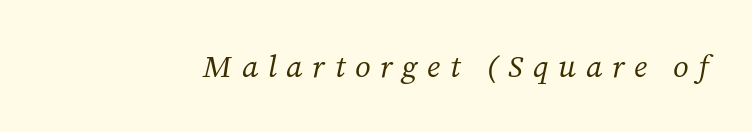
Q: Is the text bold? A: No.
Q: Is the text italic (slanted)? A: Yes, it leans right by about 12 degrees.
Q: Is the typeface a serif or a sans-serif typeface? A: Serif.
Q: Is the text underlined? A: No.
Q: Is the spacing between letters normal or unusually wide? A: Unusually wide.
Q: Width (condensed, normal, or wide)? A: Normal.
Q: Stroke contrast? A: Medium.
Q: x-height? A: Medium.
Q: Monospaced? A: No.
